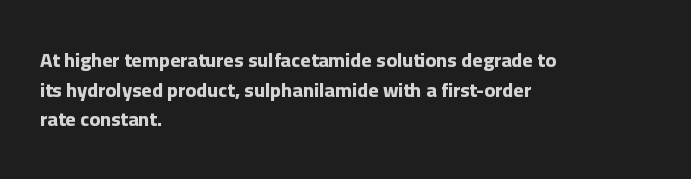
The rendering uses a bold face; every stroke is thick and dark. Compared with a centered layout, this one pins lines to the left instead. Underline: absent. In terms of letterspacing, this is plain default setting. Italic: no, the glyphs are upright roman. How would I describe the line gaps? Plain and ordinary.
